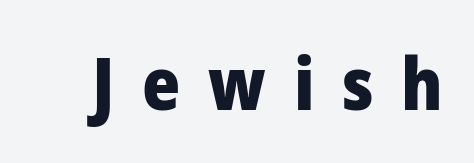
Q: Is the text bold? A: Yes.
Q: Is the text italic (slanted)? A: No, it is upright.
Q: Is the typeface a serif or a sans-serif typeface? A: Sans-serif.
Q: Is the text underlined? A: No.
Q: Is the spacing between letters normal or unusually wide? A: Unusually wide.
Q: Width (condensed, normal, or wide)? A: Normal.
Q: Stroke contrast? A: Low.
Q: x-height? A: Medium.
Q: Monospaced? A: No.
